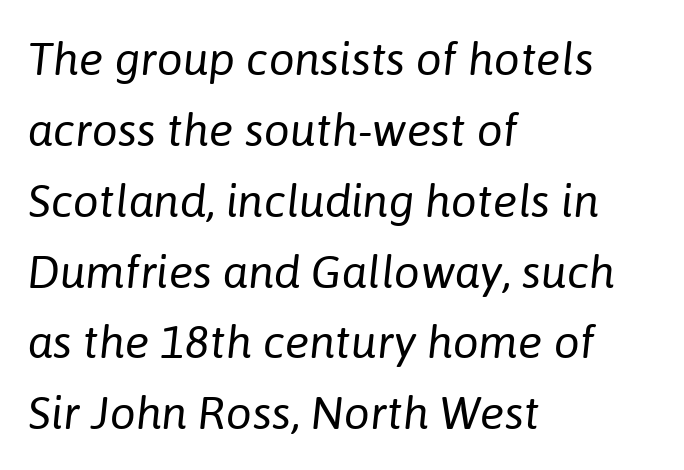
The image shows 46 px regular-weight type, italic (leaning right); set left-aligned, normal line spacing (1.54x), normal letter spacing, not underlined; low stroke contrast and a medium x-height.
